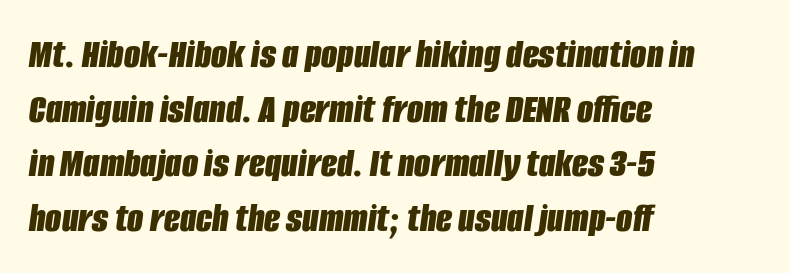
The rendering keeps characters at their native spacing. Any mark beneath the type? The region is blank. Regarding leading, the lines here are spaced in the standard way. The rendering uses natural spacing where letterforms have individual widths.
